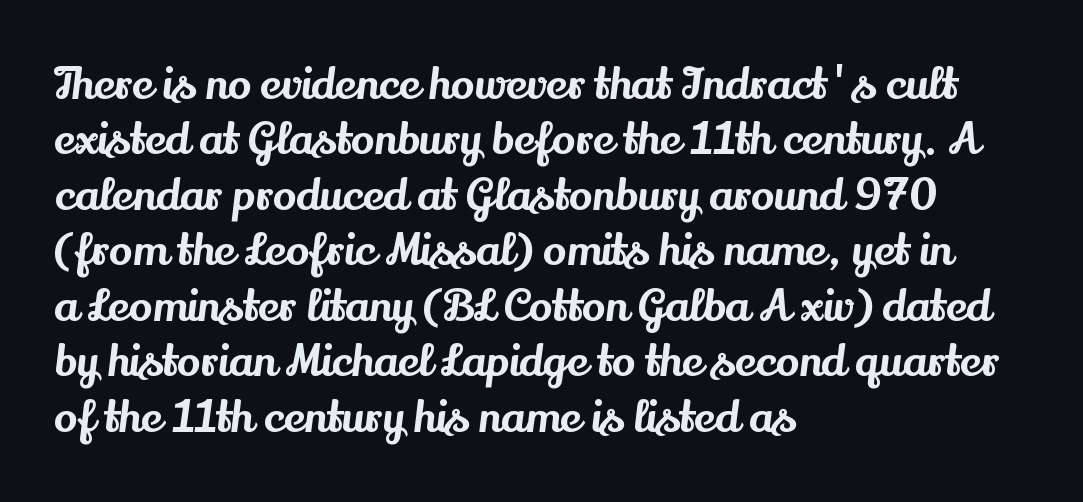
The image shows 44 px serif type; set left-aligned, normal line spacing (1.26x), normal letter spacing, not underlined; medium stroke contrast and a small x-height.
